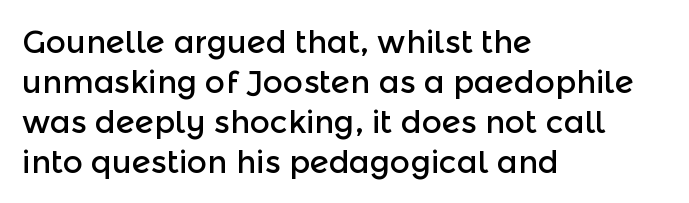
You could not count columns in this text — the font is proportionally spaced. Ascenders rise straight up at ninety degrees. Nobody drew a line under any word here. The compositor pushed each line to the left boundary. Reading down the column, the eye jumps a familiar distance to each next line. Serif or sans? Sans — the stroke terminals are bare.
